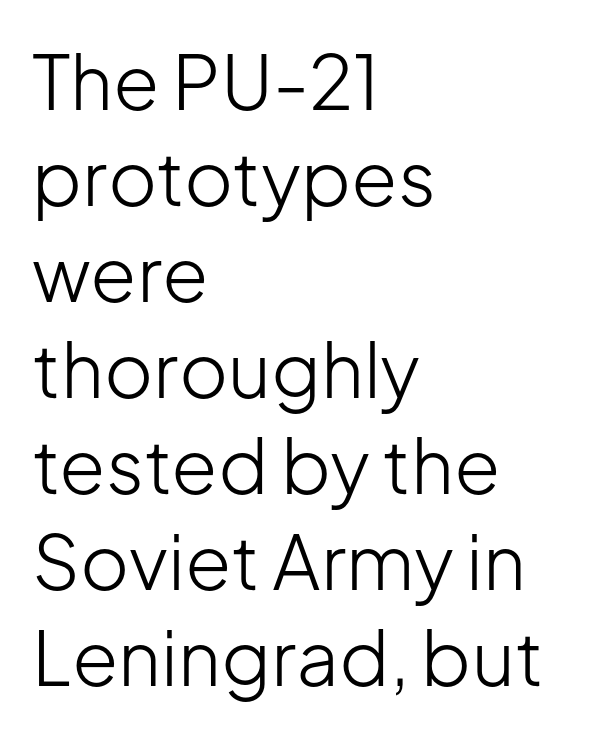
{"serif": "no", "italic": "no", "bold": "no", "weight": "light", "width": "normal", "stroke_contrast": "low", "x_height": "medium", "monospaced": "no", "underline": "no", "align": "left", "line_spacing": "normal", "line_spacing_ratio": 1.28, "letter_spacing": "normal", "letter_spacing_em": 0.0, "glyph_px": 75}
